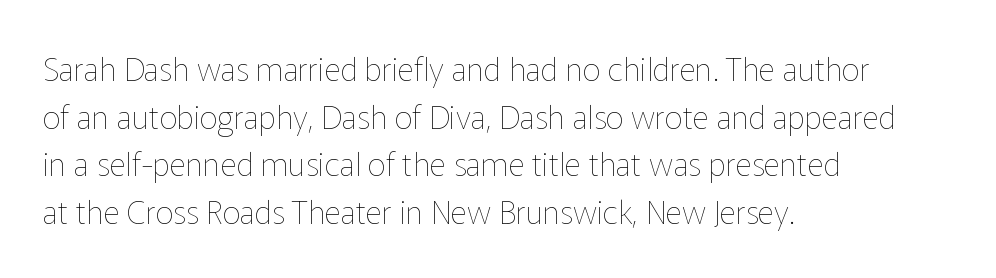
Q: Is the text bold? A: No.
Q: Is the text italic (slanted)? A: No, it is upright.
Q: Is the text underlined? A: No.
Q: How is the paragraph aligned? A: Left-aligned.
Q: Is the spacing between letters normal or unusually wide? A: Normal.
Q: Is the spacing between lines tight, normal or loose? A: Normal.
Q: Width (condensed, normal, or wide)? A: Normal.
Q: Stroke contrast? A: Low.
Q: x-height? A: Medium.
Q: Monospaced? A: No.
